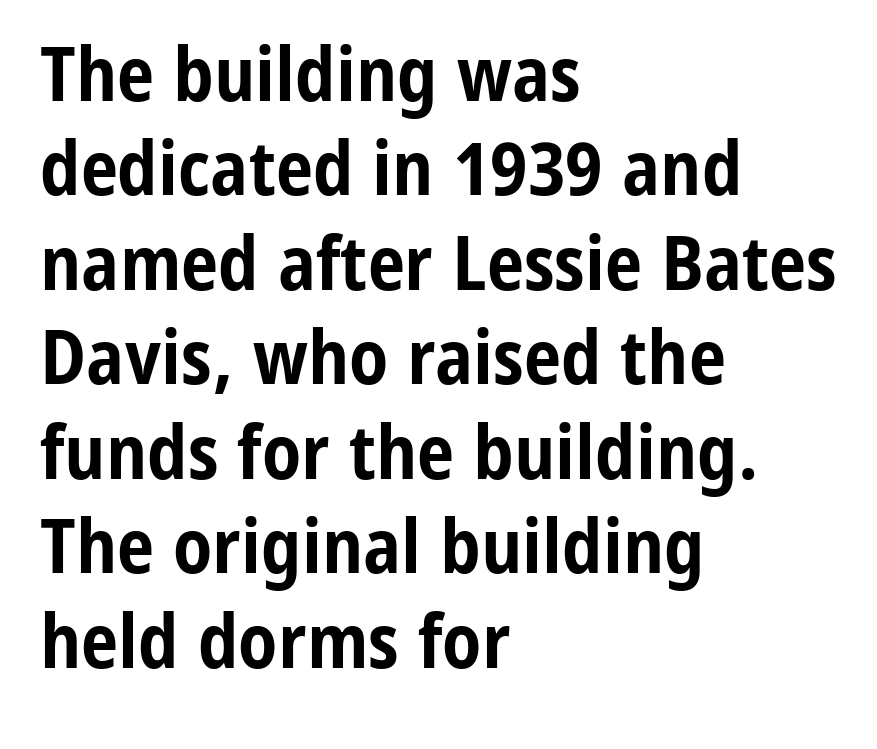
The image shows 75 px bold, condensed sans-serif type, upright; set left-aligned, normal line spacing (1.26x), normal letter spacing, not underlined; low stroke contrast and a medium x-height.
